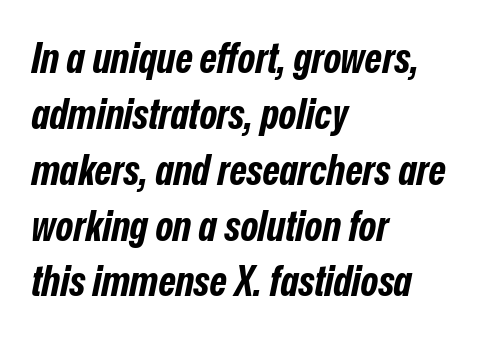
Q: Is the text bold? A: Yes.
Q: Is the text italic (slanted)? A: Yes, it leans right by about 12 degrees.
Q: Is the text underlined? A: No.
Q: How is the paragraph aligned? A: Left-aligned.
Q: Is the spacing between letters normal or unusually wide? A: Normal.
Q: Is the spacing between lines tight, normal or loose? A: Normal.
Q: Width (condensed, normal, or wide)? A: Condensed.
Q: Stroke contrast? A: Low.
Q: x-height? A: Medium.
Q: Monospaced? A: No.
